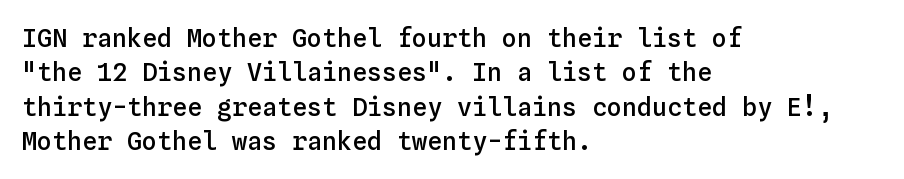
The image shows 25 px text type, upright; set left-aligned, normal line spacing (1.38x), normal letter spacing, not underlined.
